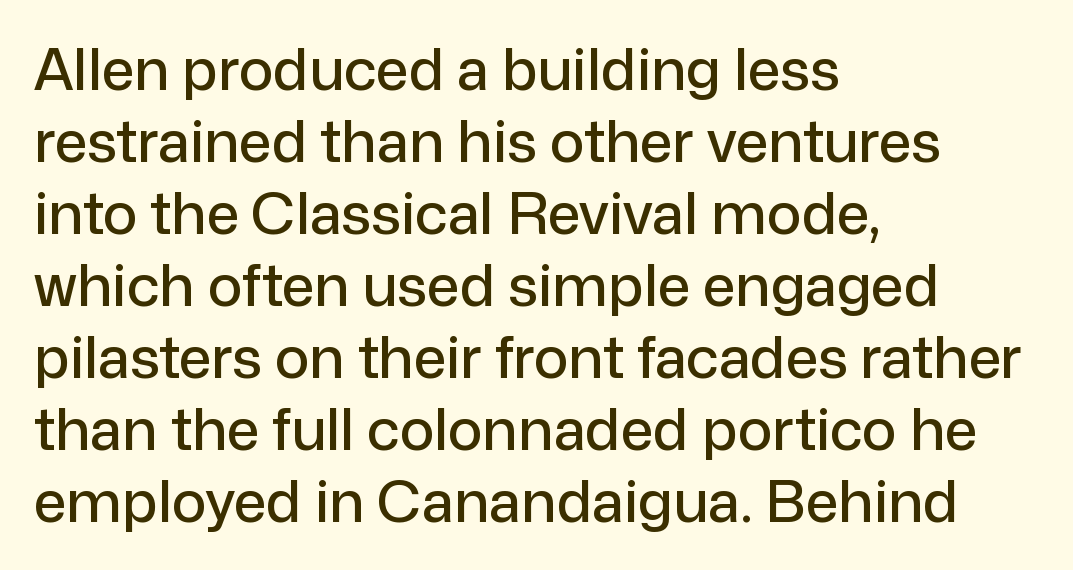
Nope, not italic — everything's standing straight. The typesetter chose a ragged-right arrangement here. A bare baseline throughout the passage. You can tell from the bare stems that sans-serif type was used. Is this a fixed-width face? No — the glyphs have proportional, varying widths.
